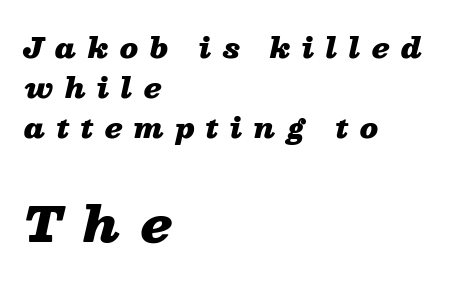
The image shows 48 px heavy, wide type, italic (leaning right); set left-aligned, normal line spacing (1.48x), unusually wide letter spacing (+0.42 em), not underlined; the second (bottom) block is 1.78x larger; low stroke contrast and a medium x-height.
